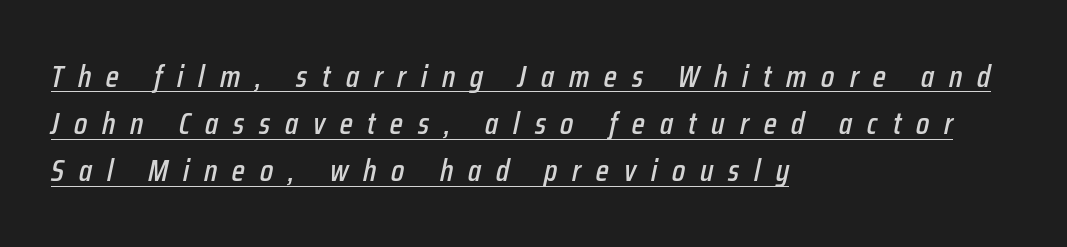
Does the copy run flush right? No — it runs flush left. Whoever set this chose a conventional vertical rhythm. Emphasis-style slanted type is in use. Looks like regular typesetting: each glyph gets only the width it needs. Glance below the letters and you will spot a drawn line. Observe the wide spacing: letters keep a clear distance from each other.
